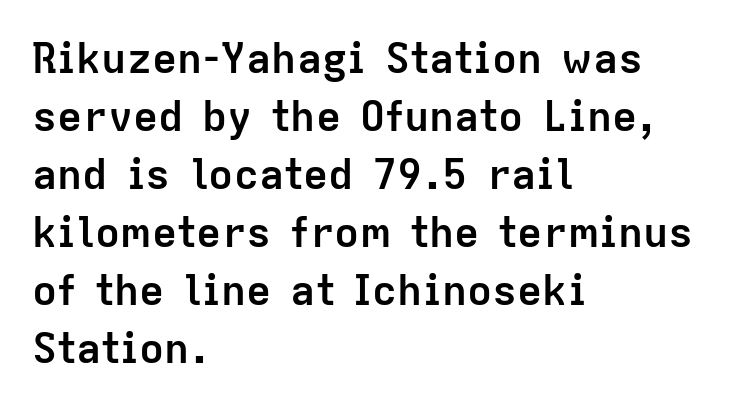
{"serif": "no", "italic": "no", "bold": "yes", "weight": "semibold", "width": "normal", "stroke_contrast": "low", "x_height": "medium", "monospaced": "no", "underline": "no", "align": "left", "line_spacing": "normal", "line_spacing_ratio": 1.38, "letter_spacing": "normal", "letter_spacing_em": 0.0, "glyph_px": 42}
